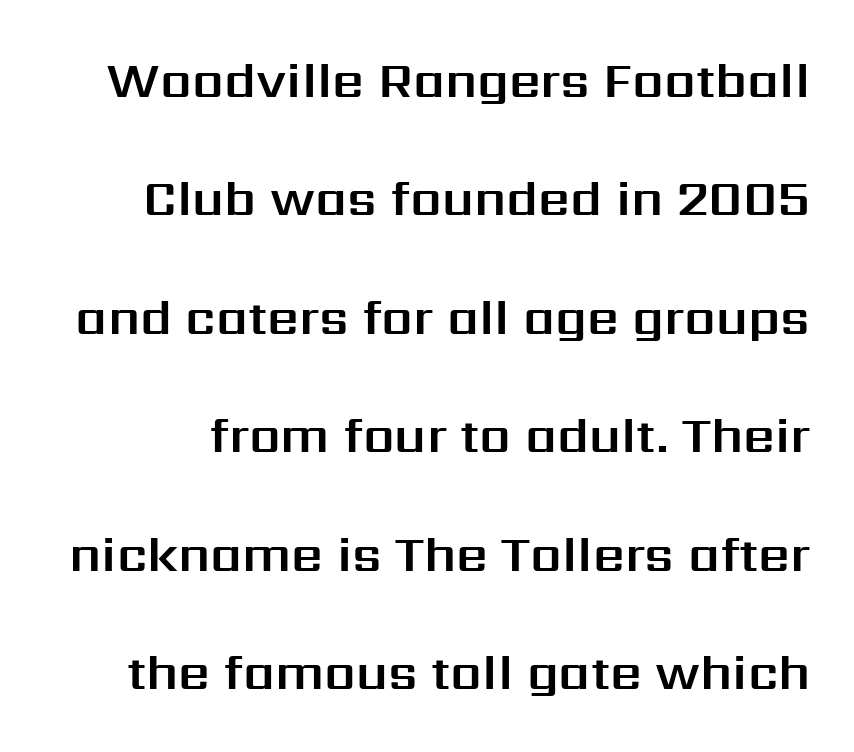
Q: Is the text italic (slanted)? A: No, it is upright.
Q: Is the typeface a serif or a sans-serif typeface? A: Sans-serif.
Q: Is the text underlined? A: No.
Q: Is the spacing between letters normal or unusually wide? A: Normal.
Q: Is the spacing between lines tight, normal or loose? A: Loose.
Q: Width (condensed, normal, or wide)? A: Normal.
Q: Stroke contrast? A: Medium.
Q: x-height? A: Medium.
Q: Monospaced? A: No.
